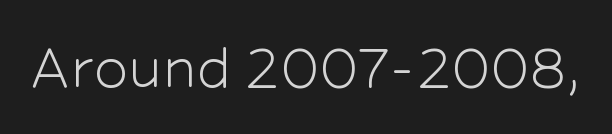
{"serif": "no", "italic": "no", "bold": "no", "weight": "light", "width": "normal", "stroke_contrast": "low", "x_height": "medium", "monospaced": "no", "underline": "no", "letter_spacing": "normal", "letter_spacing_em": 0.0, "glyph_px": 69}
